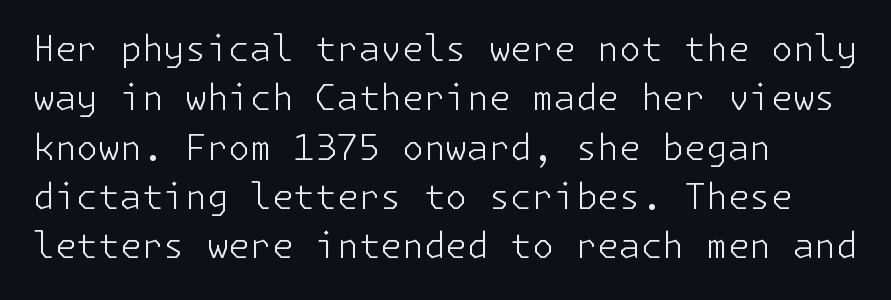
The image shows 35 px light sans-serif type, upright; set left-aligned, normal line spacing (1.41x), normal letter spacing, not underlined; low stroke contrast and a medium x-height.
